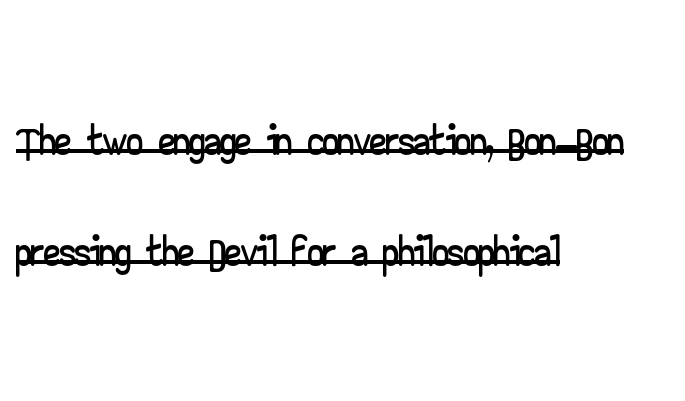
Q: Is the text italic (slanted)? A: No, it is upright.
Q: Is the typeface a serif or a sans-serif typeface? A: Sans-serif.
Q: Is the text underlined? A: Yes.
Q: How is the paragraph aligned? A: Left-aligned.
Q: Is the spacing between letters normal or unusually wide? A: Normal.
Q: Width (condensed, normal, or wide)? A: Wide.
Q: Stroke contrast? A: Low.
Q: x-height? A: Small.
Q: Monospaced? A: No.
